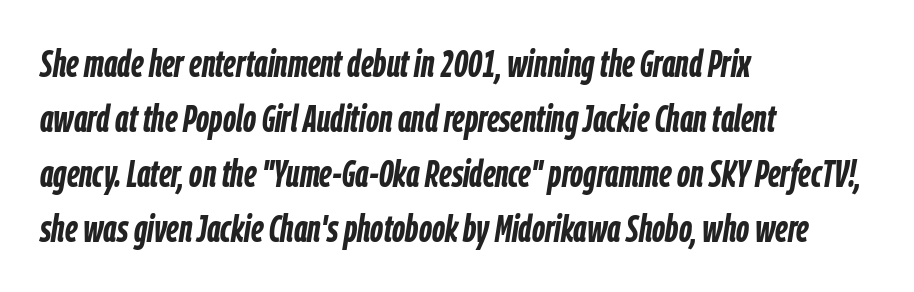
Q: Is the text bold? A: Yes.
Q: Is the text italic (slanted)? A: Yes, it leans right by about 9 degrees.
Q: Is the text underlined? A: No.
Q: How is the paragraph aligned? A: Left-aligned.
Q: Is the spacing between letters normal or unusually wide? A: Normal.
Q: Is the spacing between lines tight, normal or loose? A: Normal.
Q: Width (condensed, normal, or wide)? A: Condensed.
Q: Stroke contrast? A: Low.
Q: x-height? A: Medium.
Q: Monospaced? A: No.
